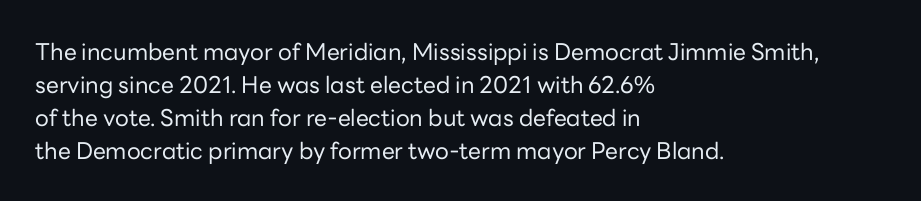
Honestly, the row spacing looks completely unremarkable. Caption: face not bold, strokes unweighted. Posture: vertical. This rendering features lettering with no underline. The setting favours the left margin, as ordinary paragraphs usually do.
